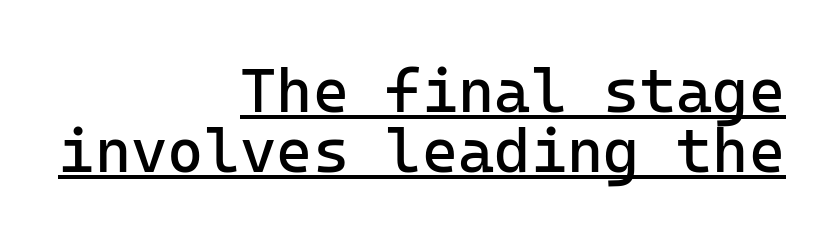
The image shows 62 px regular-weight sans-serif type, upright; set right-aligned, tight line spacing (0.97x), normal letter spacing, underlined; low stroke contrast and a medium x-height.
